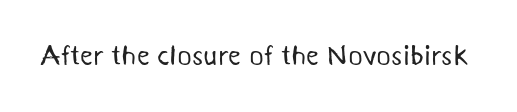
Glance below the letters and you will spot only blank space. Grotesque or geometric, the face here clearly has no serifs. Inter-character spacing is left at the font's built-in metrics. The strokes carry an ordinary text weight at most.
